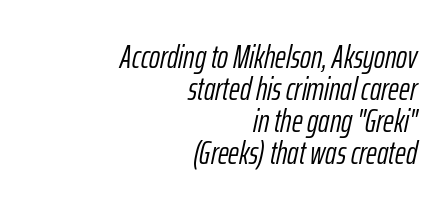
Heft: none added — not bold. Note the varied advance widths — an 'i' is clearly narrower than an 'm'. Compared with ordinary roman type, these characters are visibly tilted. Quick note: interline space is minimal.
